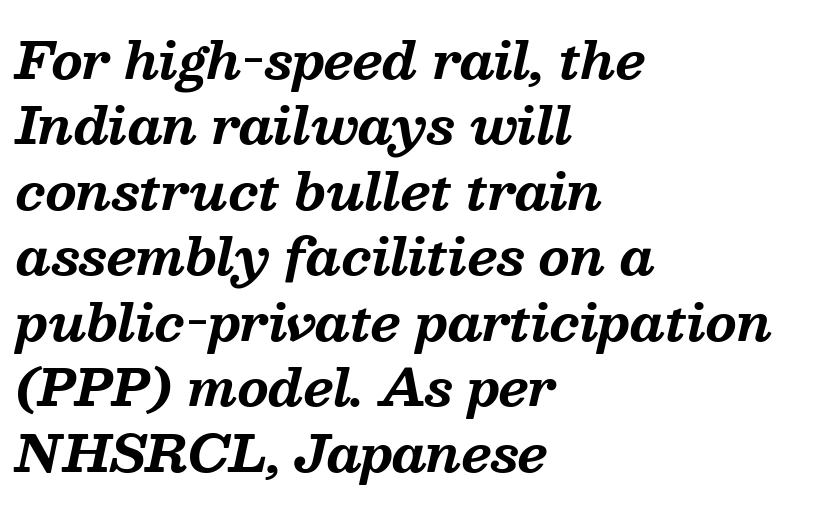
Look at the stroke-to-counter ratio: heavy, a bold. Every character sits at an angle, as italics do. Has an underline been added? It has not. A typesetter would call this zero additional tracking. The designer went with a serif here, giving each stem small feet.
